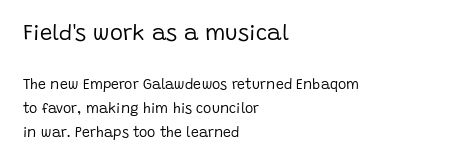
{"italic": "no", "bold": "no", "underline": "no", "align": "left", "line_spacing_ratio": 1.71, "letter_spacing": "normal", "letter_spacing_em": 0.0, "larger_block": "first", "size_ratio": 1.57, "glyph_px": 22}
